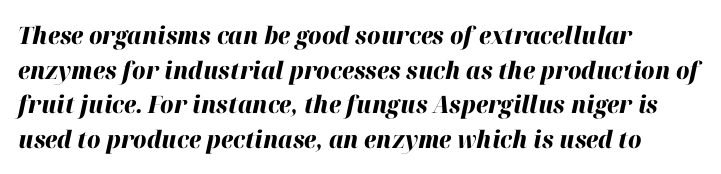
{"italic": "yes", "lean": "right", "slant_degrees": 12, "bold": "yes", "underline": "no", "align": "left", "line_spacing": "normal", "line_spacing_ratio": 1.44, "letter_spacing": "normal", "letter_spacing_em": 0.0, "glyph_px": 24}
